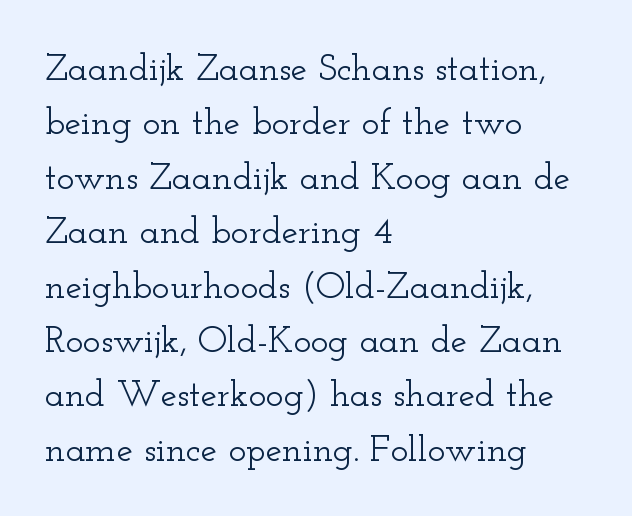
{"serif": "yes", "italic": "no", "width": "wide", "stroke_contrast": "low", "x_height": "small", "monospaced": "no", "underline": "no", "align": "left", "line_spacing": "normal", "line_spacing_ratio": 1.47, "letter_spacing": "normal", "letter_spacing_em": 0.0, "glyph_px": 37}
